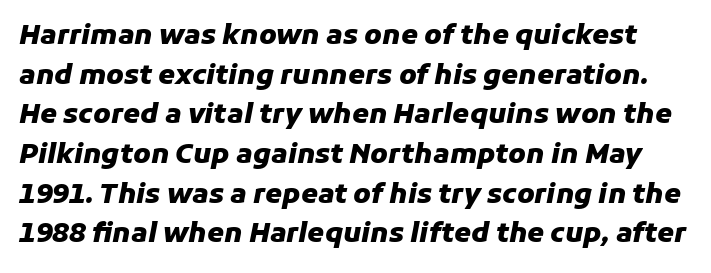
The image shows 27 px bold type, italic (leaning right); set normal line spacing (1.47x), normal letter spacing, not underlined.
